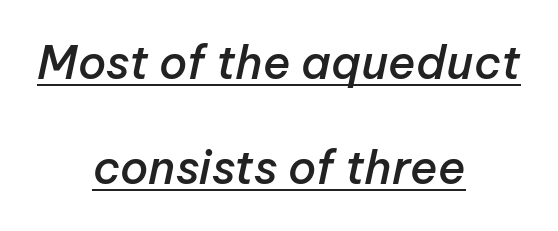
{"italic": "yes", "lean": "right", "slant_degrees": 12, "bold": "semi", "weight": "semibold", "width": "normal", "stroke_contrast": "low", "x_height": "medium", "monospaced": "no", "underline": "yes", "align": "center", "line_spacing": "loose", "line_spacing_ratio": 2.29, "letter_spacing": "normal", "letter_spacing_em": 0.0, "glyph_px": 46}
